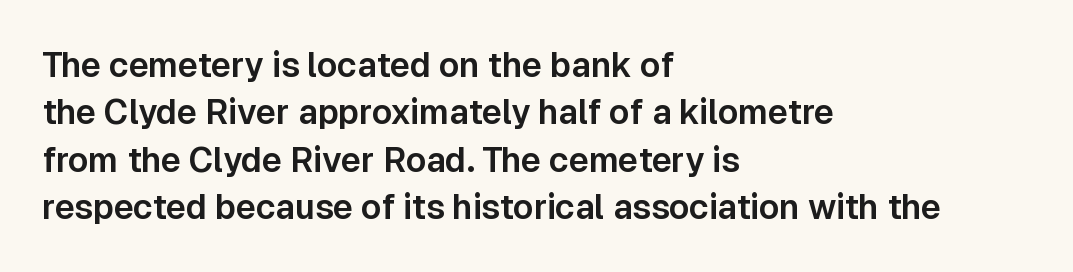
{"serif": "no", "italic": "no", "width": "normal", "stroke_contrast": "low", "x_height": "medium", "monospaced": "no", "underline": "no", "align": "left", "line_spacing": "normal", "line_spacing_ratio": 1.39, "letter_spacing": "normal", "letter_spacing_em": 0.0, "glyph_px": 34}
